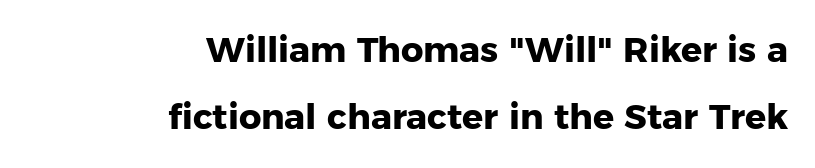
The passage shown is typed in a proportional face where columns would drift. Descender tails drop into unmarked territory. Interline gaps are noticeably wide in this sample. In terms of posture, this sample is upright. Grotesque or geometric, the face here clearly has no serifs. Short note: letters normally spaced.
